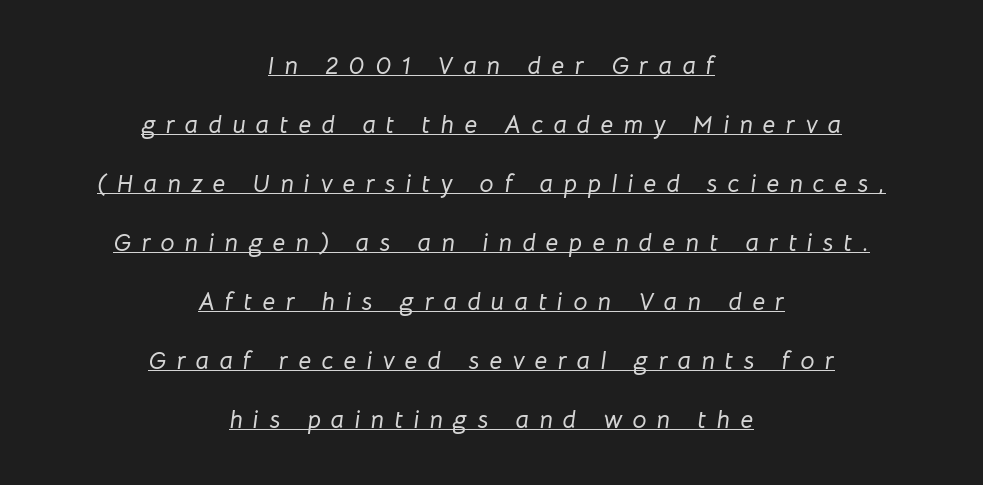
The image shows 25 px text type, italic (leaning right); set centered, loose line spacing (2.36x), unusually wide letter spacing (+0.41 em), underlined.
